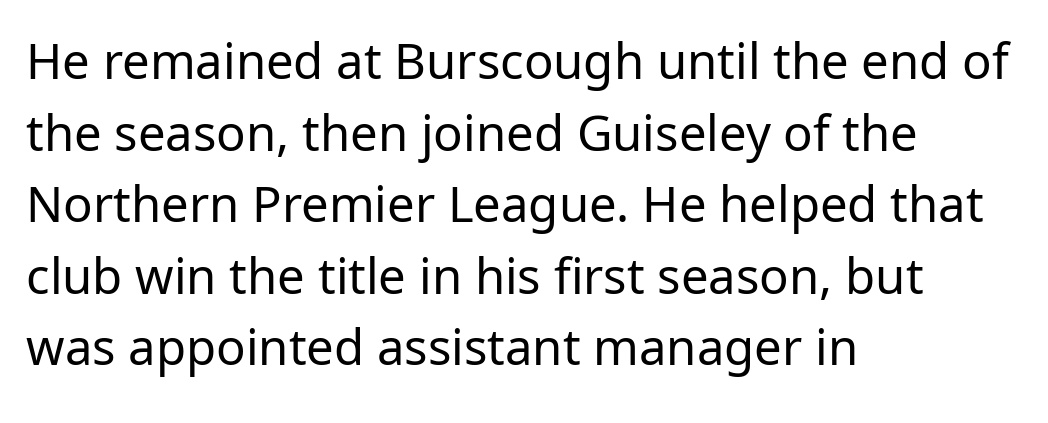
Q: Is the text bold? A: No.
Q: Is the text italic (slanted)? A: No, it is upright.
Q: Is the typeface a serif or a sans-serif typeface? A: Sans-serif.
Q: Is the text underlined? A: No.
Q: How is the paragraph aligned? A: Left-aligned.
Q: Is the spacing between letters normal or unusually wide? A: Normal.
Q: Is the spacing between lines tight, normal or loose? A: Normal.
Q: Width (condensed, normal, or wide)? A: Normal.
Q: Stroke contrast? A: Low.
Q: x-height? A: Medium.
Q: Monospaced? A: No.
